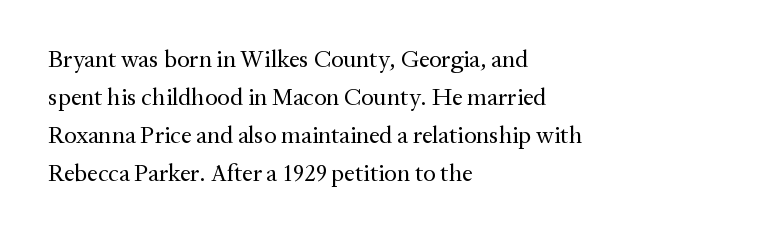
{"italic": "no", "bold": "no", "underline": "no", "align": "left", "line_spacing": "normal", "line_spacing_ratio": 1.59, "letter_spacing": "normal", "letter_spacing_em": 0.0, "glyph_px": 24}
